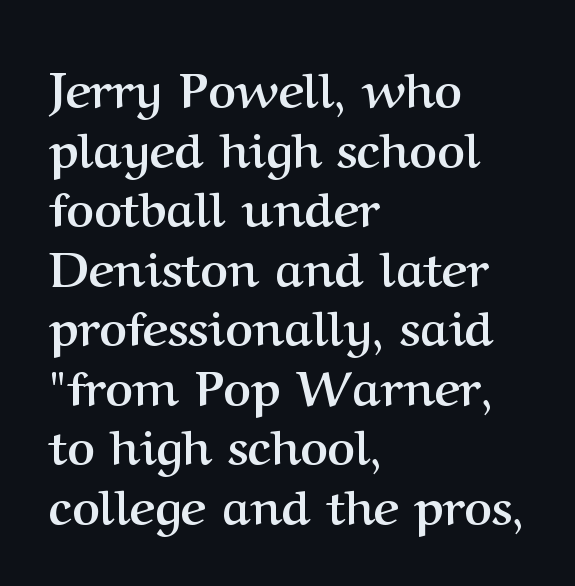
The image shows 48 px semibold serif type, upright; set left-aligned, line spacing 1.24x, normal letter spacing, not underlined; medium stroke contrast and a medium x-height.
